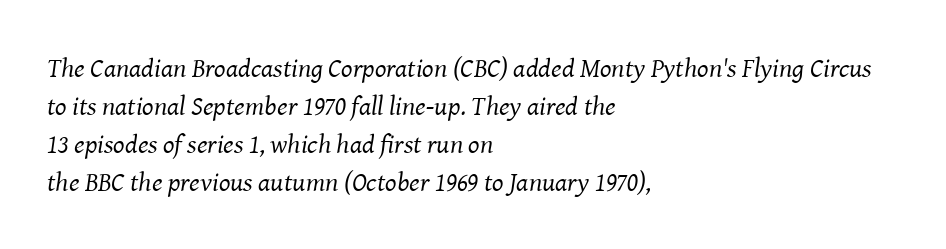
The area under the type is left untouched. Is the stroke heavy? The answer is a plain regular-or-lighter. Slant detected: the letters are inclined. Letter spacing: default. Normally led — the rows are evenly, conventionally spaced. The text block is weighted toward the left margin, trailing off unevenly rightward.
